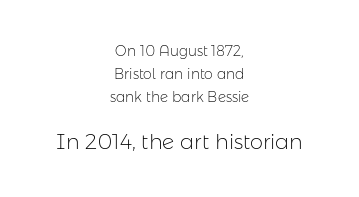
{"italic": "no", "bold": "no", "underline": "no", "align": "center", "line_spacing": "normal", "line_spacing_ratio": 1.64, "letter_spacing": "normal", "letter_spacing_em": 0.0, "larger_block": "second", "size_ratio": 1.5, "glyph_px": 21}
